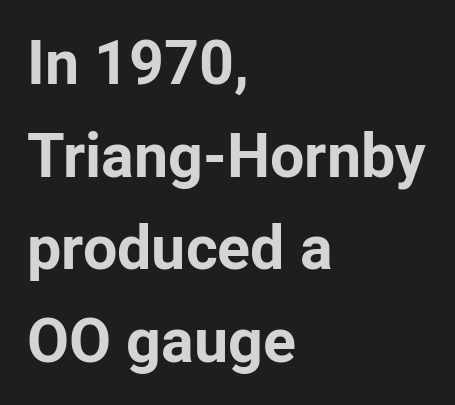
Q: Is the text bold? A: Yes.
Q: Is the text italic (slanted)? A: No, it is upright.
Q: Is the typeface a serif or a sans-serif typeface? A: Sans-serif.
Q: Is the text underlined? A: No.
Q: How is the paragraph aligned? A: Left-aligned.
Q: Is the spacing between letters normal or unusually wide? A: Normal.
Q: Is the spacing between lines tight, normal or loose? A: Normal.
Q: Width (condensed, normal, or wide)? A: Normal.
Q: Stroke contrast? A: Low.
Q: x-height? A: Medium.
Q: Monospaced? A: No.
